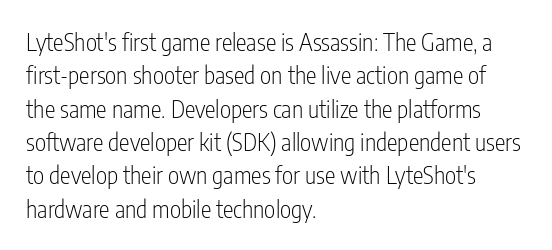
Q: Is the text bold? A: No.
Q: Is the text italic (slanted)? A: No, it is upright.
Q: Is the text underlined? A: No.
Q: How is the paragraph aligned? A: Left-aligned.
Q: Is the spacing between letters normal or unusually wide? A: Normal.
Q: Is the spacing between lines tight, normal or loose? A: Normal.
